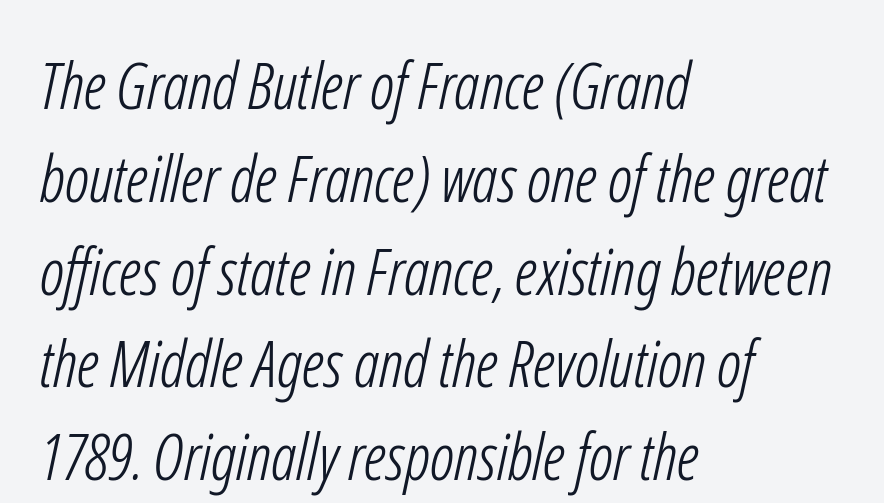
Descenders are the only things crossing below the line. The lines are quadded left. Classification — sans serif. The type is set solid horizontally, with unmodified tracking. This block has exactly the height ordinary leading produces.
